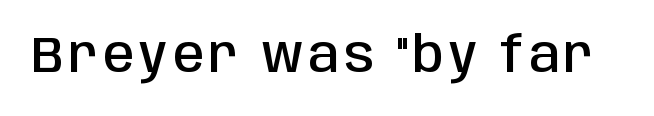
Q: Is the text bold? A: Semi-bold.
Q: Is the text italic (slanted)? A: No, it is upright.
Q: Is the typeface a serif or a sans-serif typeface? A: Sans-serif.
Q: Is the text underlined? A: No.
Q: Width (condensed, normal, or wide)? A: Condensed.
Q: Stroke contrast? A: Low.
Q: x-height? A: Large.
Q: Monospaced? A: No.
